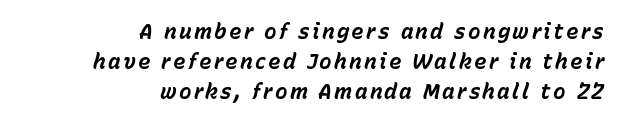
Q: Is the text bold? A: Yes.
Q: Is the text italic (slanted)? A: Yes, it leans right by about 15 degrees.
Q: Is the text underlined? A: No.
Q: How is the paragraph aligned? A: Right-aligned.
Q: Is the spacing between lines tight, normal or loose? A: Normal.
